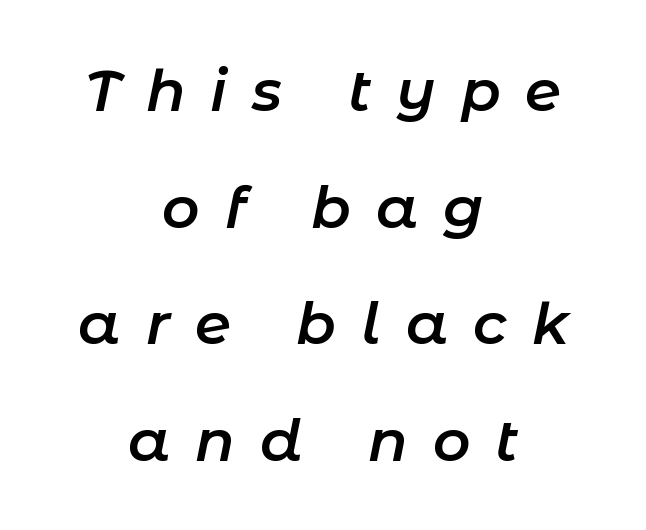
Glyph-to-glyph distance is far greater than everyday printed text. Words float on clear page, feet unadorned. A student would call this center alignment; a typographer would say set centered. Heft: intermediate — a semibold. The leading is generous, giving the passage an open texture. Do the characters align in a grid? No, the font is proportional.
